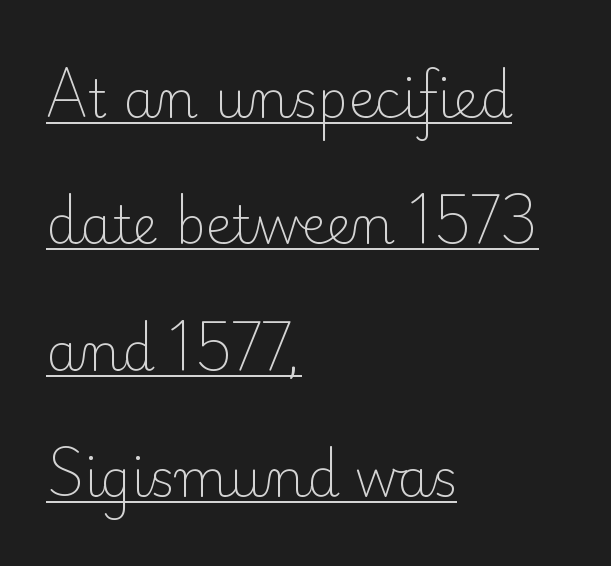
Yep, those are serifs on the letters. The face used here is proportionally spaced, like ordinary book or web type. Is the letter spacing exaggerated? No — it looks like the ordinary default. The typography opts for an upright posture over an oblique one. Quick note: underline on. Weight: not bold — regular or lighter.
